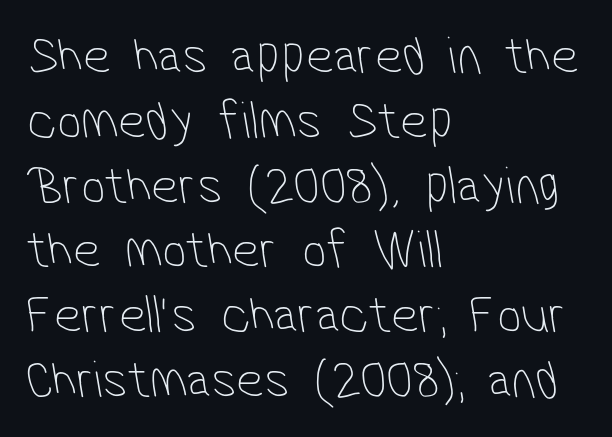
The characters display no serif detailing; their extremities are plain. The passage shown is not underscored anywhere. No letter is thick-stroked: the sample isn't bold. These lines are rendered in a variable-pitch font.
